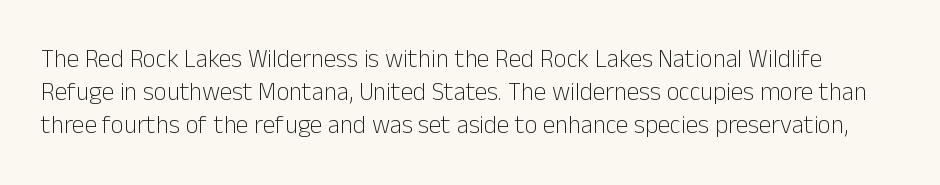
The image shows 25 px text type, upright; set normal line spacing (1.32x), normal letter spacing, not underlined.
